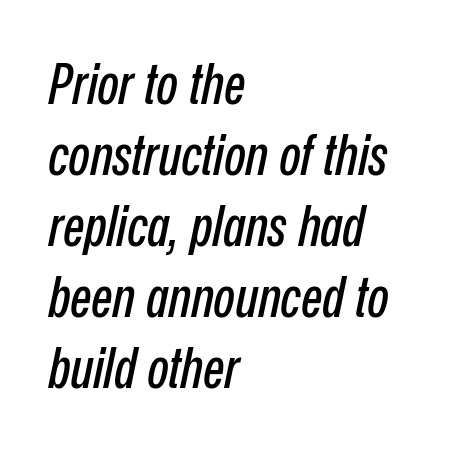
Horizontal alignment here is leftward, the default for most running prose. This sample has the flowing, uneven cadence of proportional lettering. No word sits above an underline. The rendering keeps characters at their native spacing. The passage shown stacks its lines at a standard gap. A typesetter would mark this as italic.
